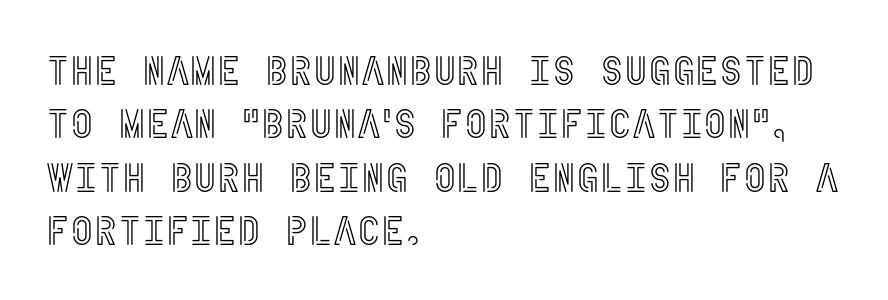
The letterforms sit shoulder to shoulder at normal distance. A normal amount of white space separates one row of letters from the next. This rendering uses left alignment, leaving the right contour irregular. Posture: upright roman. No word sits above an underline.
